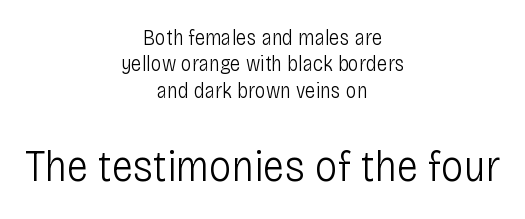
These lines stack symmetrically, like a column narrowing and widening about its center. Glance below the letters and you will spot only blank space. Each letter keeps its own natural width here, so spacing adapts to shape. Small over large — that's the arrangement of the two blocks here. These lines keep a tight, regular rhythm from letter to letter.
